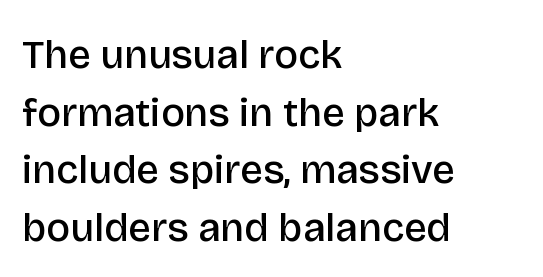
The image shows 40 px semibold sans-serif type, upright; set left-aligned, normal line spacing (1.44x), normal letter spacing, not underlined; low stroke contrast and a large x-height.
